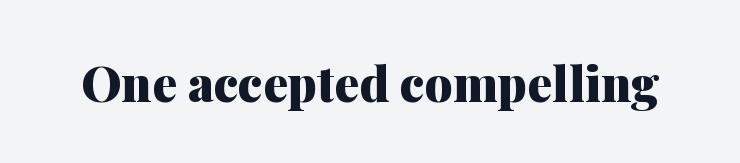
Every character sits straight up, as roman type does. Honestly, there is no underline to notice here at all. The passage shown has conventional tracking throughout. Is this a fixed-width face? No — the glyphs have proportional, varying widths. Serifs: yes, visible at the terminals of the letterforms. Bold? Absolutely — the strokes are thick and heavy.
